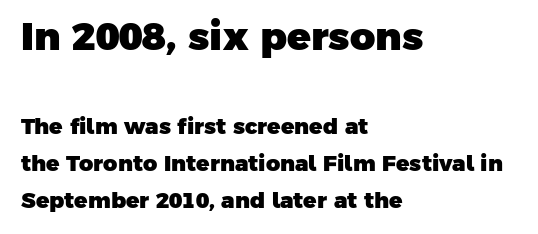
Check where the strokes stop: nothing finishes them off — pure sans. Notice how the passage keeps a crisp vertical edge on the left only. Students, this is bold: see how much ink each stroke carries. Is this a fixed-width face? No — the glyphs have proportional, varying widths.
